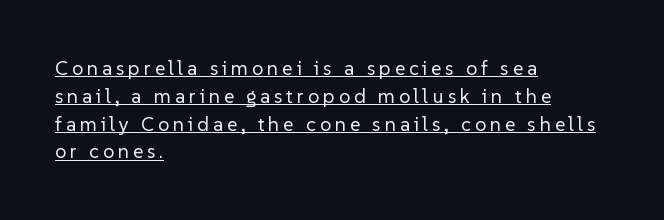
Q: Is the text bold? A: No.
Q: Is the text italic (slanted)? A: No, it is upright.
Q: Is the text underlined? A: Yes.
Q: How is the paragraph aligned? A: Left-aligned.
Q: Is the spacing between lines tight, normal or loose? A: Normal.
